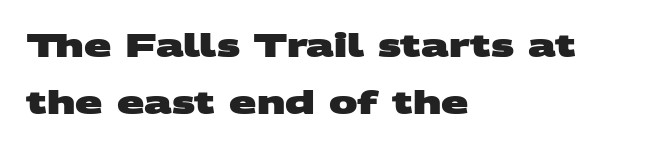
These lines are rendered in a variable-pitch font. A dark, heavy texture on the line: the type is bold. This sample is left-justified, so line endings fall wherever the words run out. Font category for this specimen: sans-serif. Default kerning and tracking; the words read as compact shapes.
